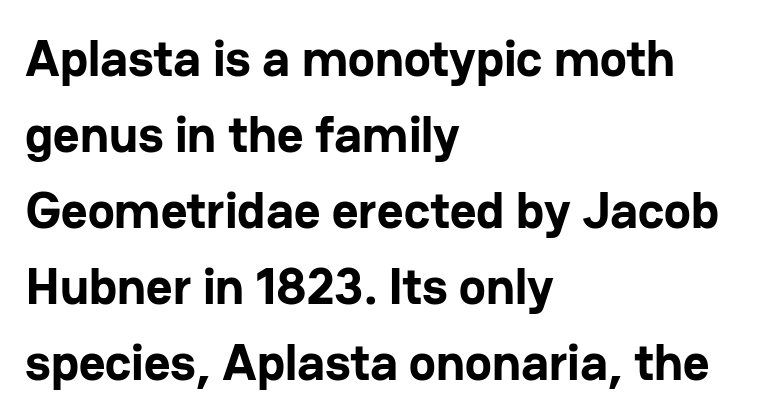
{"serif": "no", "italic": "no", "bold": "yes", "weight": "bold", "width": "normal", "stroke_contrast": "low", "x_height": "medium", "monospaced": "no", "underline": "no", "align": "left", "line_spacing": "normal", "line_spacing_ratio": 1.49, "letter_spacing": "normal", "letter_spacing_em": 0.0, "glyph_px": 51}
